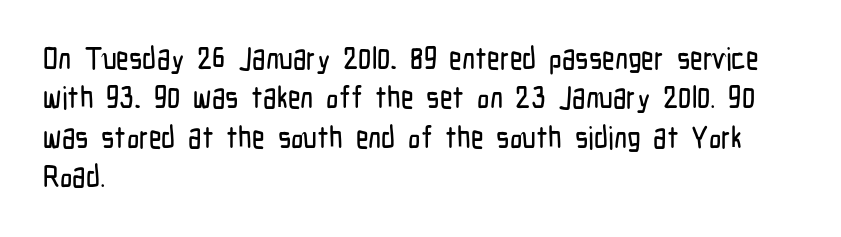
Q: Is the text italic (slanted)? A: No, it is upright.
Q: Is the typeface a serif or a sans-serif typeface? A: Sans-serif.
Q: Is the text underlined? A: No.
Q: How is the paragraph aligned? A: Left-aligned.
Q: Is the spacing between letters normal or unusually wide? A: Normal.
Q: Is the spacing between lines tight, normal or loose? A: Normal.
Q: Width (condensed, normal, or wide)? A: Condensed.
Q: Stroke contrast? A: Low.
Q: x-height? A: Medium.
Q: Monospaced? A: No.
